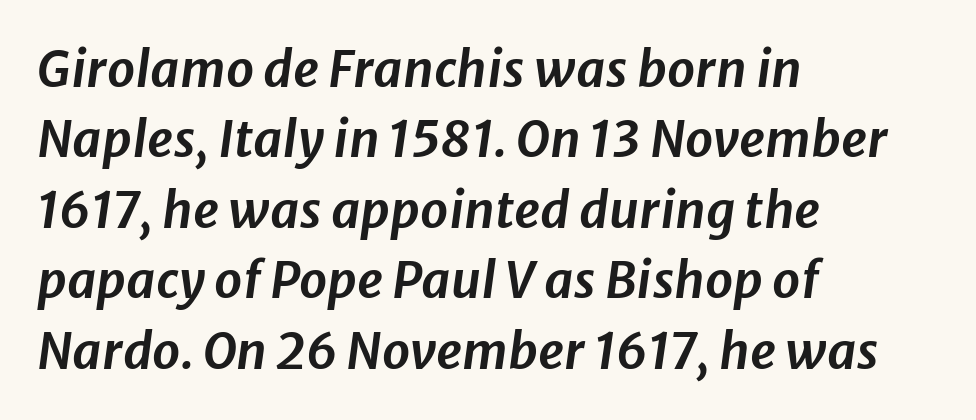
{"italic": "yes", "lean": "right", "slant_degrees": 8, "width": "normal", "stroke_contrast": "low", "x_height": "medium", "monospaced": "no", "underline": "no", "align": "left", "line_spacing": "normal", "line_spacing_ratio": 1.41, "letter_spacing": "normal", "letter_spacing_em": 0.0, "glyph_px": 50}
